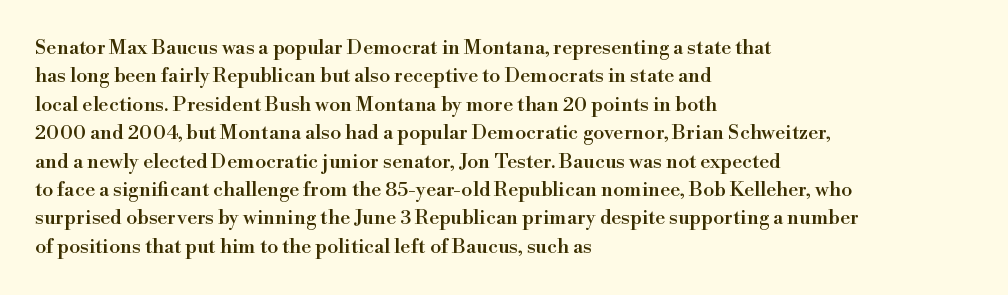
The image shows 20 px text type, upright; set left-aligned, normal line spacing (1.42x), normal letter spacing, not underlined.
